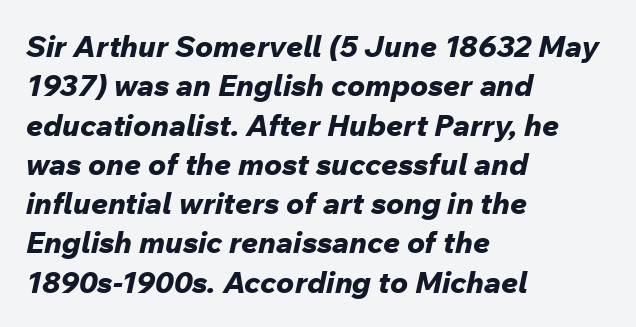
The image shows 30 px bold type, italic (leaning right); set left-aligned, normal line spacing (1.31x), normal letter spacing, not underlined; low stroke contrast and a medium x-height.
